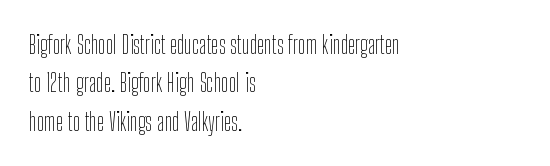
Q: Is the text bold? A: No.
Q: Is the text italic (slanted)? A: No, it is upright.
Q: Is the text underlined? A: No.
Q: How is the paragraph aligned? A: Left-aligned.
Q: Is the spacing between letters normal or unusually wide? A: Normal.
Q: Is the spacing between lines tight, normal or loose? A: Normal.
